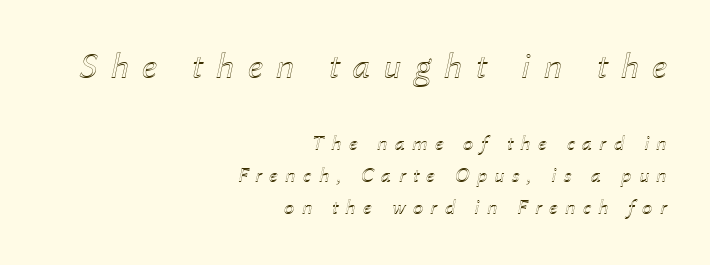
Q: Is the text italic (slanted)? A: Yes, it leans right by about 12 degrees.
Q: Is the text underlined? A: No.
Q: How is the paragraph aligned? A: Right-aligned.
Q: Is the spacing between letters normal or unusually wide? A: Unusually wide.
Q: Is the spacing between lines tight, normal or loose? A: Normal.
Q: Which block of text is set in a larger size, the first (top) or the second (bottom)? A: The first (top) one.
Q: Width (condensed, normal, or wide)? A: Normal.
Q: x-height? A: Medium.
Q: Monospaced? A: No.
